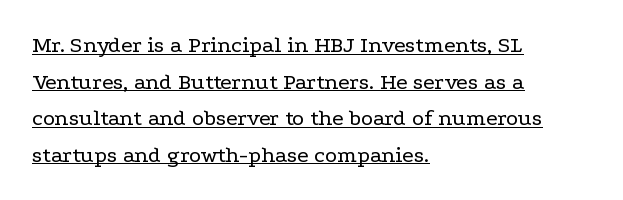
{"italic": "no", "bold": "no", "underline": "yes", "align": "left", "line_spacing": "normal", "line_spacing_ratio": 1.59, "letter_spacing": "normal", "letter_spacing_em": 0.0, "glyph_px": 23}
